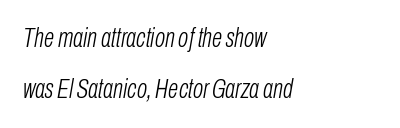
The image shows 27 px text type, italic (leaning right); set left-aligned, loose line spacing (1.9x), normal letter spacing, not underlined.
